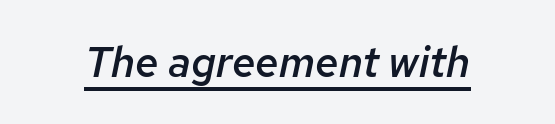
Q: Is the text bold? A: Semi-bold.
Q: Is the text italic (slanted)? A: Yes, it leans right by about 12 degrees.
Q: Is the text underlined? A: Yes.
Q: Is the spacing between letters normal or unusually wide? A: Normal.
Q: Width (condensed, normal, or wide)? A: Normal.
Q: Stroke contrast? A: Low.
Q: x-height? A: Medium.
Q: Monospaced? A: No.
